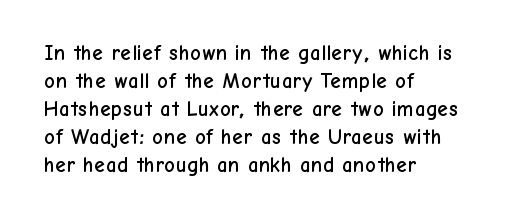
The image shows 21 px text type, upright; set left-aligned, normal line spacing (1.33x), normal letter spacing, not underlined.
